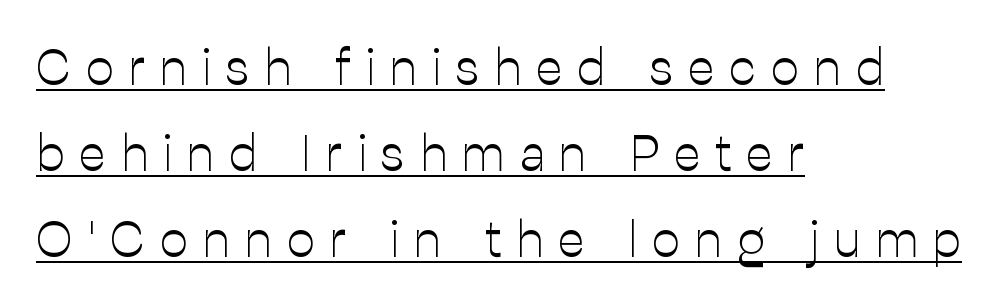
The image shows 50 px light sans-serif type, upright; set left-aligned, line spacing 1.72x, unusually wide letter spacing (+0.3 em), underlined; low stroke contrast and a medium x-height.
